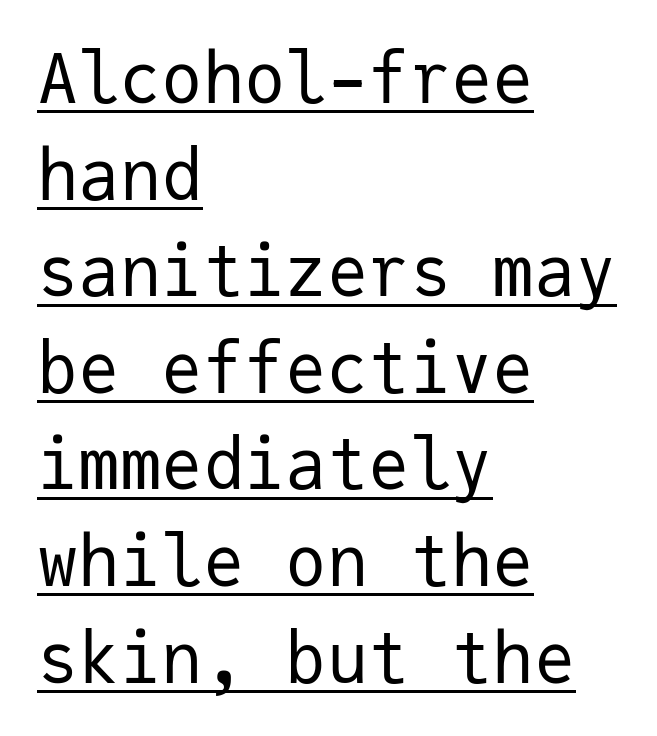
The image shows 69 px regular-weight sans-serif type, upright, monospaced; set left-aligned, normal line spacing (1.4x), normal letter spacing, underlined; low stroke contrast and a medium x-height.
